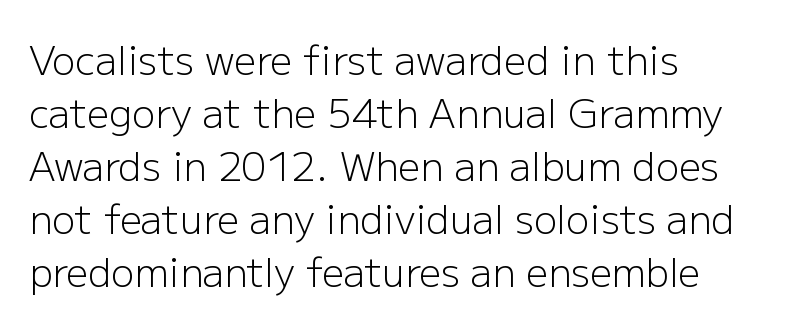
The type family on display is of the sans-serif kind. Each row of text sits above clean, open space. Where is the straight margin? On the left. The face used here is proportionally spaced, like ordinary book or web type. Regular leading. Italic? Not at all — the glyphs are vertical.
